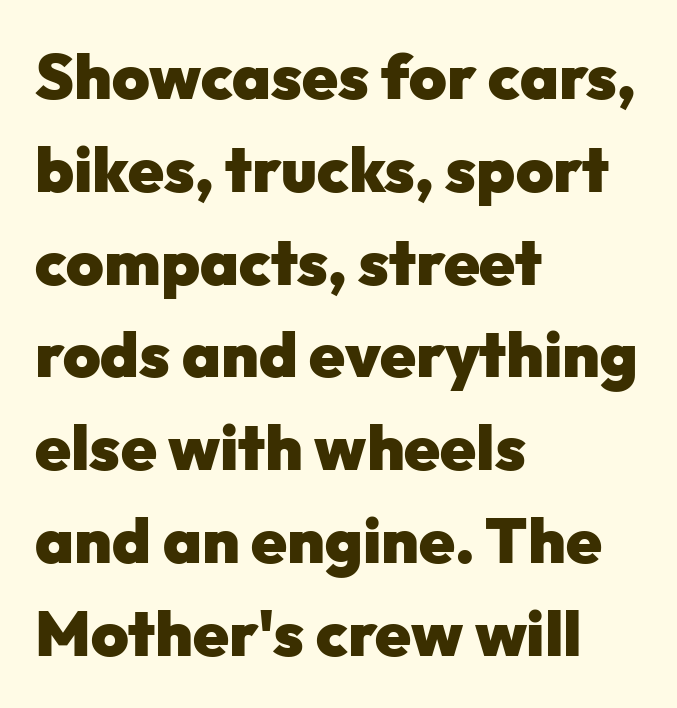
{"serif": "no", "italic": "no", "bold": "yes", "weight": "heavy", "width": "normal", "stroke_contrast": "low", "x_height": "medium", "monospaced": "no", "underline": "no", "align": "left", "line_spacing": "normal", "line_spacing_ratio": 1.45, "letter_spacing": "normal", "letter_spacing_em": 0.0, "glyph_px": 64}
